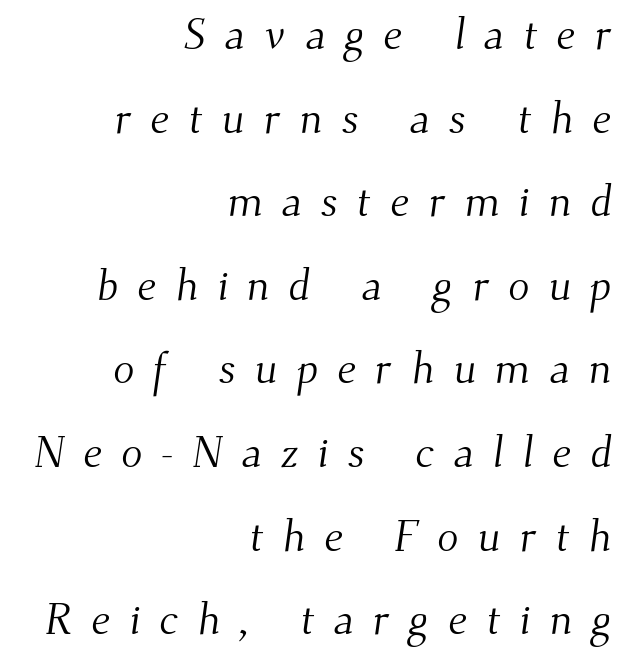
The image shows 44 px light serif type; set right-aligned, loose line spacing (1.9x), unusually wide letter spacing (+0.43 em), not underlined; medium stroke contrast and a small x-height.
